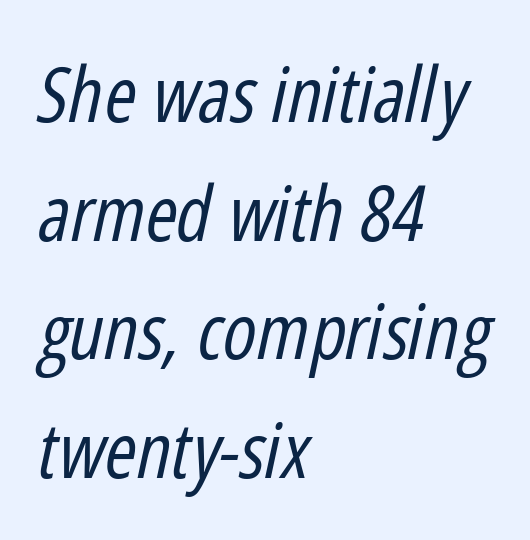
{"italic": "yes", "lean": "right", "slant_degrees": 12, "bold": "no", "weight": "regular", "width": "condensed", "stroke_contrast": "low", "x_height": "medium", "monospaced": "no", "underline": "no", "align": "left", "line_spacing": "normal", "line_spacing_ratio": 1.54, "letter_spacing": "normal", "letter_spacing_em": 0.0, "glyph_px": 77}
